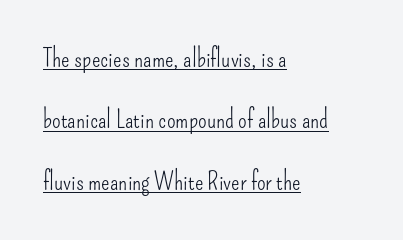
The image shows 25 px text type, upright; set left-aligned, loose line spacing (2.46x), normal letter spacing, underlined.
